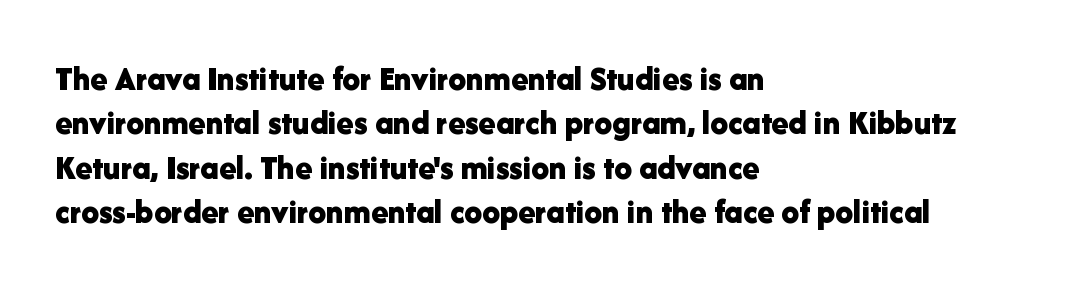
Q: Is the text bold? A: Yes.
Q: Is the text italic (slanted)? A: No, it is upright.
Q: Is the typeface a serif or a sans-serif typeface? A: Sans-serif.
Q: Is the text underlined? A: No.
Q: How is the paragraph aligned? A: Left-aligned.
Q: Is the spacing between letters normal or unusually wide? A: Normal.
Q: Is the spacing between lines tight, normal or loose? A: Normal.
Q: Width (condensed, normal, or wide)? A: Normal.
Q: Stroke contrast? A: Low.
Q: x-height? A: Medium.
Q: Monospaced? A: No.
